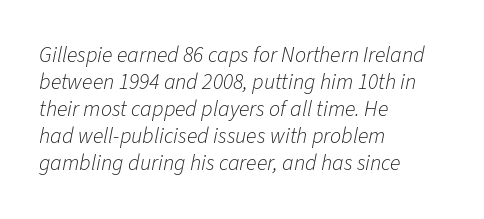
The image shows 22 px text type, italic (leaning right); set left-aligned, line spacing 1.23x, normal letter spacing, not underlined.
